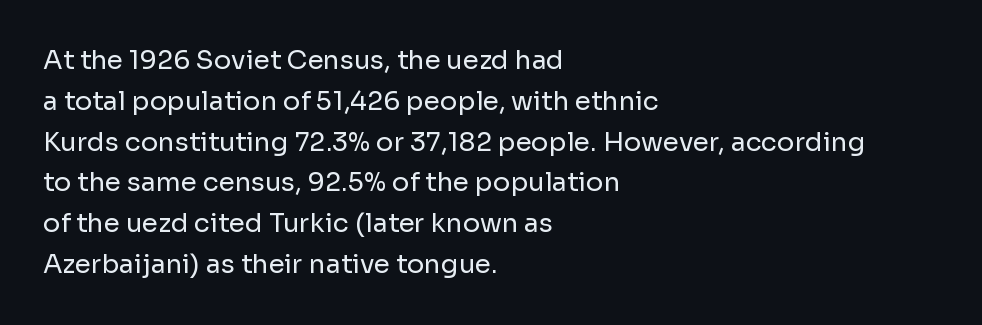
The gap between lines stays unmarked. No extra tracking has been applied to these lines. Does the leading feel generous? No, just average. Short and long lines alike share a common starting point at left.
